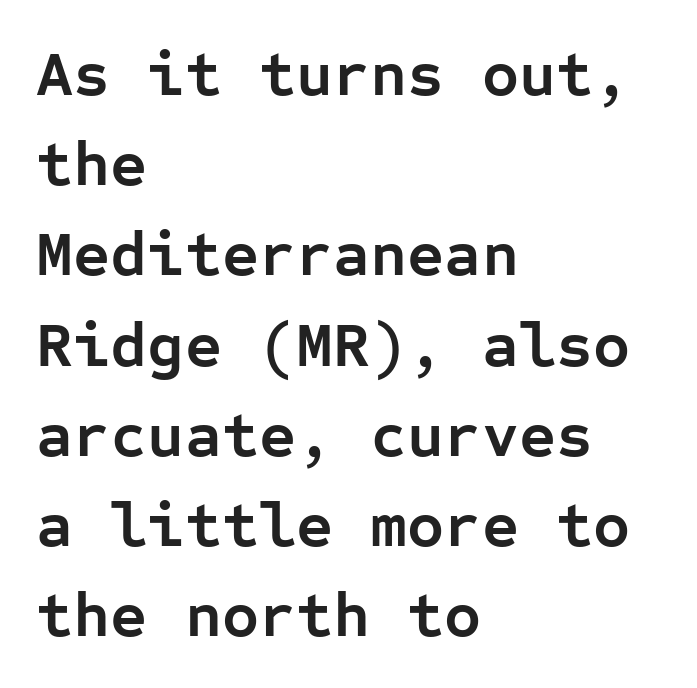
Q: Is the text bold? A: Yes.
Q: Is the text italic (slanted)? A: No, it is upright.
Q: Is the typeface a serif or a sans-serif typeface? A: Sans-serif.
Q: Is the text underlined? A: No.
Q: How is the paragraph aligned? A: Left-aligned.
Q: Is the spacing between letters normal or unusually wide? A: Normal.
Q: Is the spacing between lines tight, normal or loose? A: Normal.
Q: Width (condensed, normal, or wide)? A: Normal.
Q: Stroke contrast? A: Low.
Q: x-height? A: Medium.
Q: Monospaced? A: Yes.
